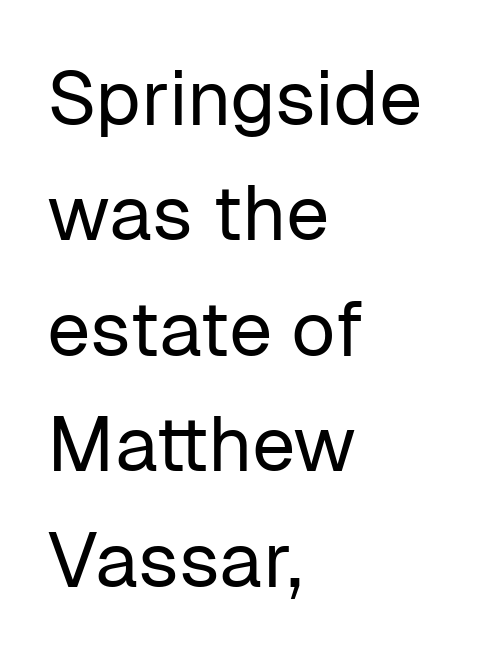
The image shows 77 px regular-weight sans-serif type, upright; set left-aligned, normal line spacing (1.5x), normal letter spacing, not underlined; low stroke contrast and a medium x-height.
